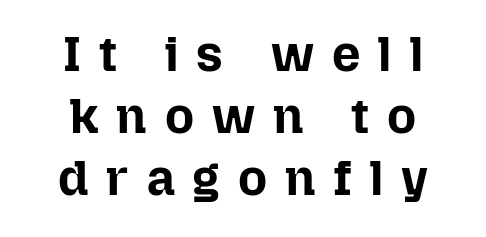
Q: Is the text bold? A: Yes.
Q: Is the text italic (slanted)? A: No, it is upright.
Q: Is the text underlined? A: No.
Q: Is the spacing between letters normal or unusually wide? A: Unusually wide.
Q: Width (condensed, normal, or wide)? A: Normal.
Q: Stroke contrast? A: Low.
Q: x-height? A: Medium.
Q: Monospaced? A: No.
